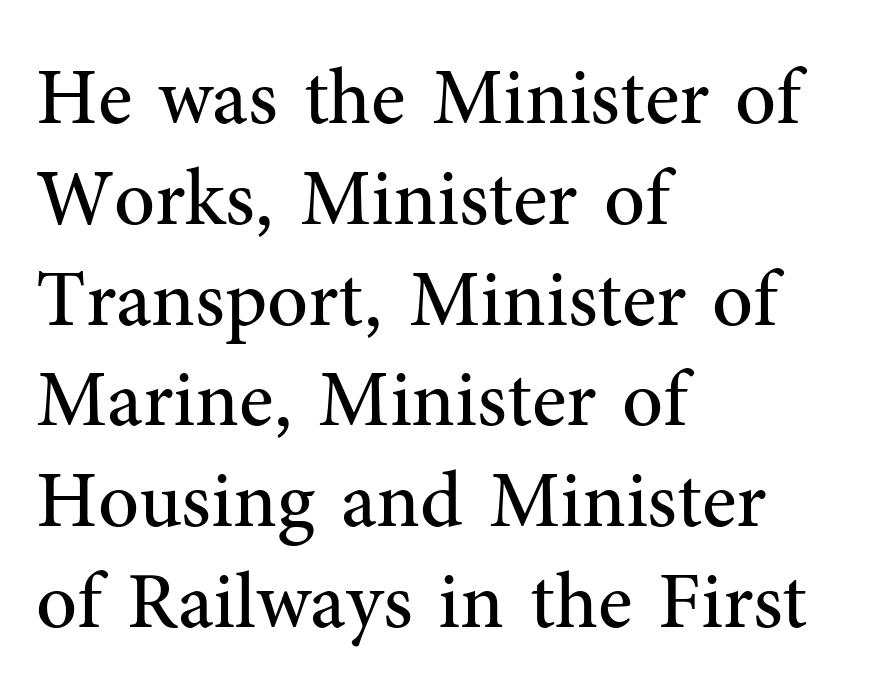
Spacing verdict: proportional, widths tailored to each character. Each word holds together tightly as a unit, with standard inter-letter gaps. The font family rendered here belongs to the serif group. The lines are quadded left.
